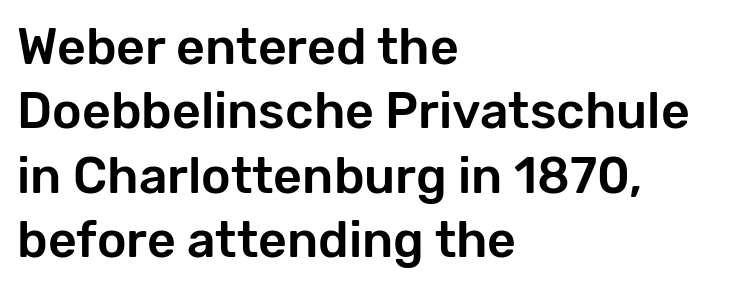
A typesetter would call this zero additional tracking. Serifs: no, the terminals of the letterforms are clean. This sample keeps an unexceptional amount of space between lines. Proportional: the letters do not fall into vertical columns. Bare-footed words on every line. The paragraph shown leans on its left margin.
